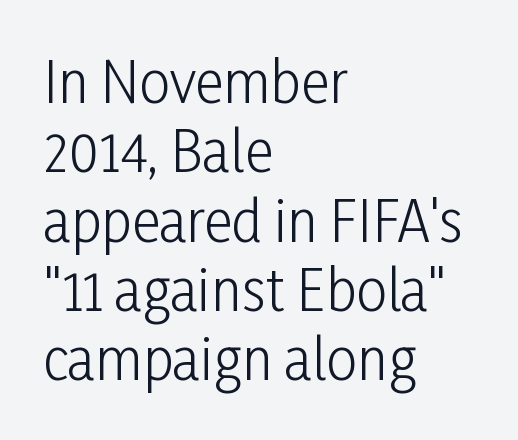
Weight: in the light-to-regular range. Observe the absence of serifs on each vertical stroke in this sample. Regarding leading, the lines here are spaced in the standard way. Style check: upright. The specimen omits any rule beneath the text block's lines.
